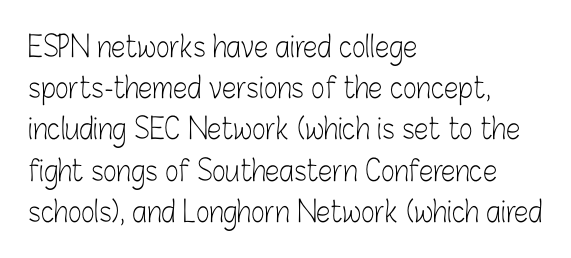
{"serif": "no", "italic": "no", "bold": "no", "weight": "light", "width": "condensed", "stroke_contrast": "low", "x_height": "medium", "monospaced": "no", "underline": "no", "align": "left", "line_spacing": "normal", "line_spacing_ratio": 1.42, "letter_spacing": "normal", "letter_spacing_em": 0.0, "glyph_px": 29}
